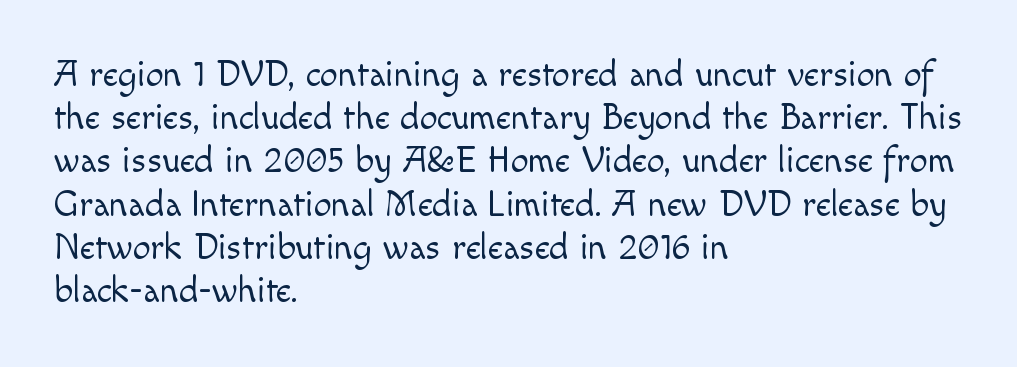
Q: Is the text bold? A: No.
Q: Is the text italic (slanted)? A: No, it is upright.
Q: Is the typeface a serif or a sans-serif typeface? A: Sans-serif.
Q: Is the text underlined? A: No.
Q: How is the paragraph aligned? A: Left-aligned.
Q: Is the spacing between letters normal or unusually wide? A: Normal.
Q: Width (condensed, normal, or wide)? A: Normal.
Q: x-height? A: Small.
Q: Monospaced? A: No.
